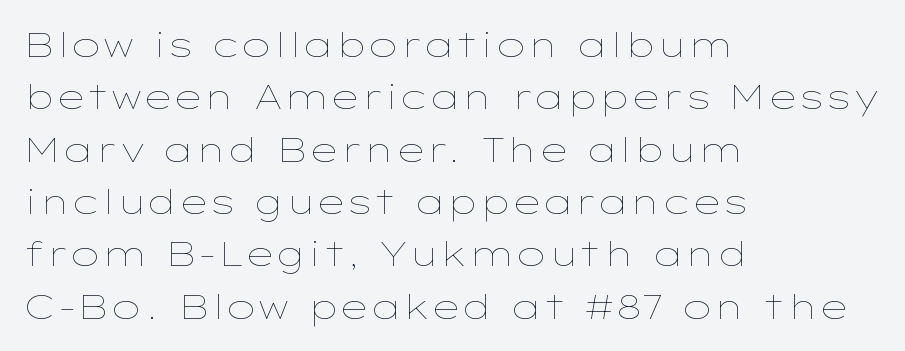
Q: Is the text bold? A: No.
Q: Is the text italic (slanted)? A: No, it is upright.
Q: Is the text underlined? A: No.
Q: How is the paragraph aligned? A: Left-aligned.
Q: Is the spacing between letters normal or unusually wide? A: Normal.
Q: Is the spacing between lines tight, normal or loose? A: Normal.
Q: Width (condensed, normal, or wide)? A: Wide.
Q: Stroke contrast? A: Low.
Q: x-height? A: Medium.
Q: Monospaced? A: No.
